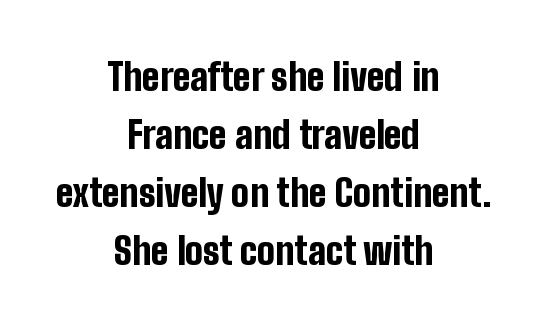
{"serif": "no", "italic": "no", "bold": "yes", "weight": "bold", "width": "condensed", "stroke_contrast": "low", "x_height": "medium", "monospaced": "no", "underline": "no", "align": "center", "line_spacing": "normal", "line_spacing_ratio": 1.53, "letter_spacing": "normal", "letter_spacing_em": 0.0, "glyph_px": 38}
